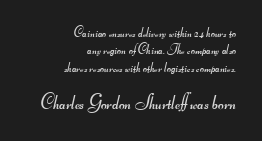
{"bold": "no", "underline": "no", "align": "right", "line_spacing": "normal", "line_spacing_ratio": 1.25, "letter_spacing": "normal", "letter_spacing_em": 0.0, "larger_block": "second", "size_ratio": 1.43, "glyph_px": 20}
